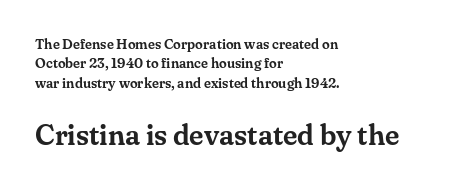
Q: Is the text italic (slanted)? A: No, it is upright.
Q: Is the typeface a serif or a sans-serif typeface? A: Serif.
Q: Is the text underlined? A: No.
Q: How is the paragraph aligned? A: Left-aligned.
Q: Is the spacing between letters normal or unusually wide? A: Normal.
Q: Is the spacing between lines tight, normal or loose? A: Normal.
Q: Which block of text is set in a larger size, the first (top) or the second (bottom)? A: The second (bottom) one.
Q: Width (condensed, normal, or wide)? A: Normal.
Q: Stroke contrast? A: Medium.
Q: x-height? A: Small.
Q: Monospaced? A: No.
